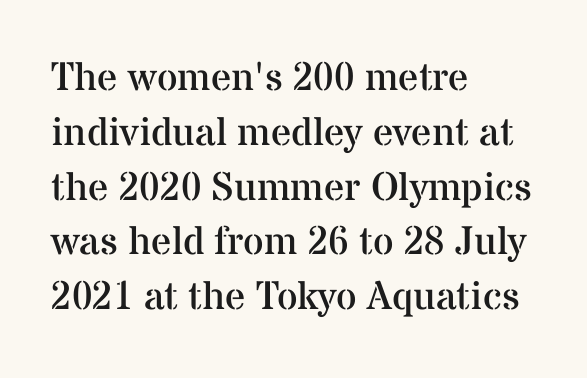
The image shows 40 px regular-weight serif type, upright; set left-aligned, normal line spacing (1.37x), normal letter spacing, not underlined; medium stroke contrast and a medium x-height.
